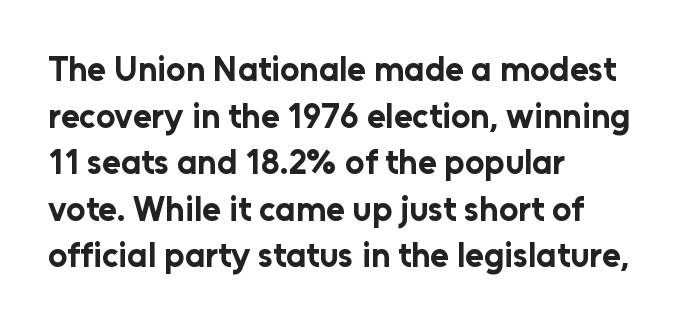
{"serif": "no", "italic": "no", "bold": "yes", "weight": "bold", "width": "normal", "stroke_contrast": "low", "x_height": "medium", "monospaced": "no", "underline": "no", "align": "left", "line_spacing": "normal", "line_spacing_ratio": 1.37, "letter_spacing": "normal", "letter_spacing_em": 0.0, "glyph_px": 34}
